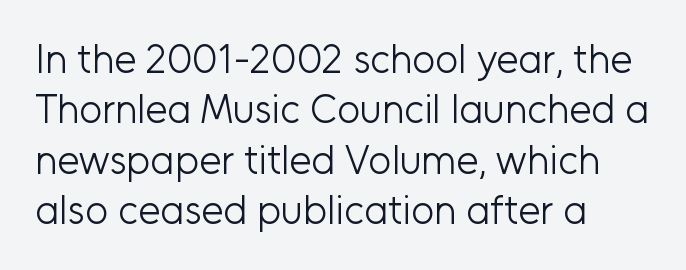
The image shows 40 px light sans-serif type, upright; set left-aligned, normal line spacing (1.26x), normal letter spacing, not underlined; low stroke contrast and a medium x-height.
